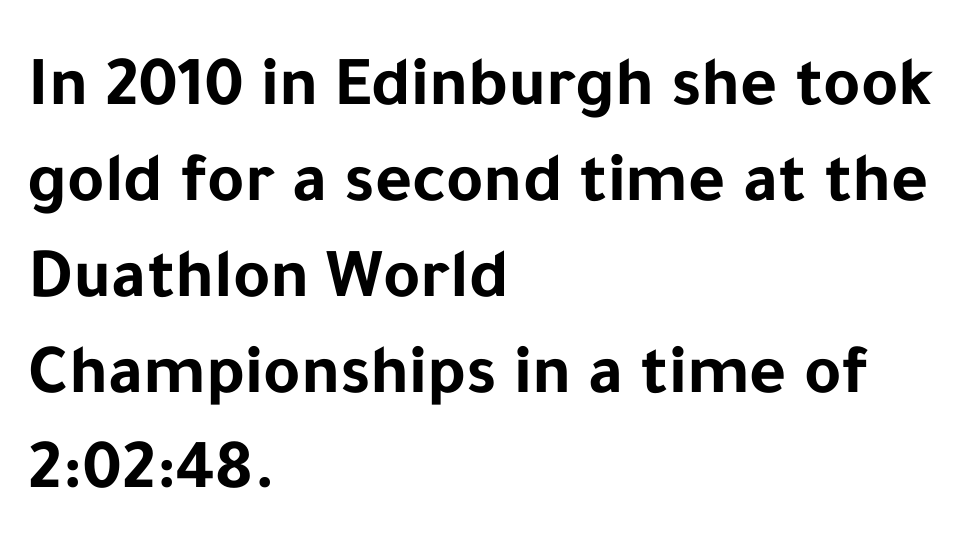
Q: Is the text bold? A: Yes.
Q: Is the text italic (slanted)? A: No, it is upright.
Q: Is the typeface a serif or a sans-serif typeface? A: Sans-serif.
Q: Is the text underlined? A: No.
Q: How is the paragraph aligned? A: Left-aligned.
Q: Is the spacing between letters normal or unusually wide? A: Normal.
Q: Is the spacing between lines tight, normal or loose? A: Normal.
Q: Width (condensed, normal, or wide)? A: Normal.
Q: Stroke contrast? A: Low.
Q: x-height? A: Medium.
Q: Monospaced? A: No.
